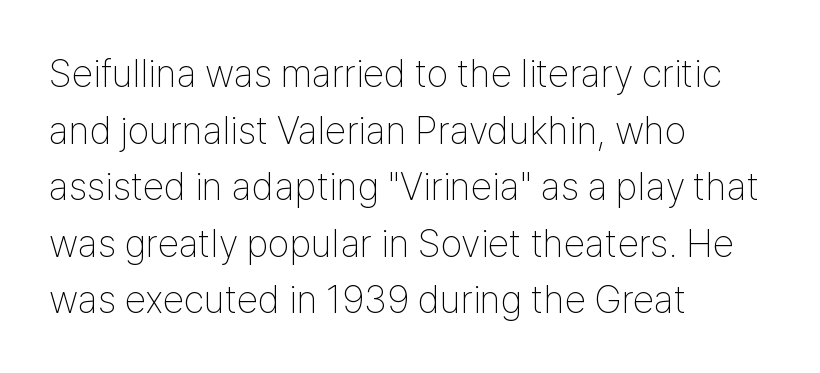
{"serif": "no", "italic": "no", "bold": "no", "weight": "thin", "width": "condensed", "stroke_contrast": "low", "x_height": "medium", "monospaced": "no", "underline": "no", "align": "left", "line_spacing": "normal", "line_spacing_ratio": 1.45, "letter_spacing": "normal", "letter_spacing_em": 0.0, "glyph_px": 39}
